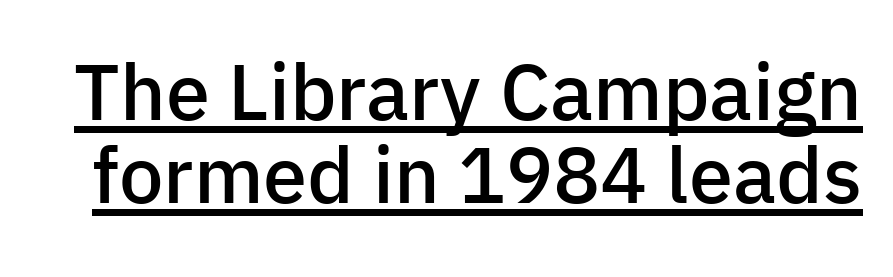
Note: no serifs on the glyphs. Horizontal bands of white between lines are thin slivers. Is the type bold? Partly — it's a semibold, heavier than regular but not fully bold. Characters remain perfectly vertical along every line. Varying glyph widths throughout — classic text-font behaviour. Letter spacing: default.
